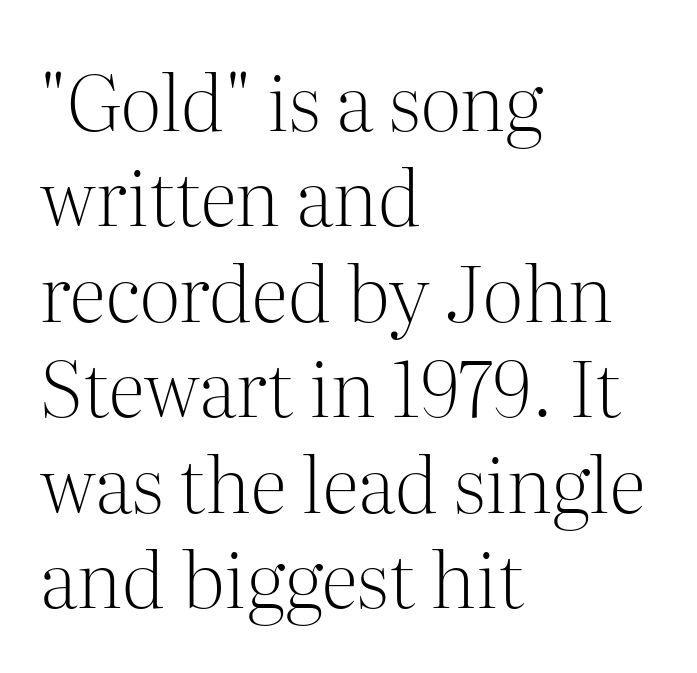
{"serif": "yes", "italic": "no", "bold": "no", "weight": "light", "width": "normal", "stroke_contrast": "medium", "x_height": "medium", "monospaced": "no", "underline": "no", "align": "left", "line_spacing_ratio": 1.24, "letter_spacing": "normal", "letter_spacing_em": 0.0, "glyph_px": 77}
